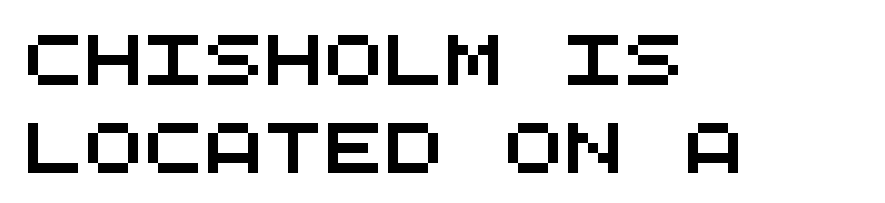
The image shows 50 px wide sans-serif type, monospaced; set left-aligned, line spacing 1.77x, normal letter spacing, not underlined; medium stroke contrast and a large x-height.
